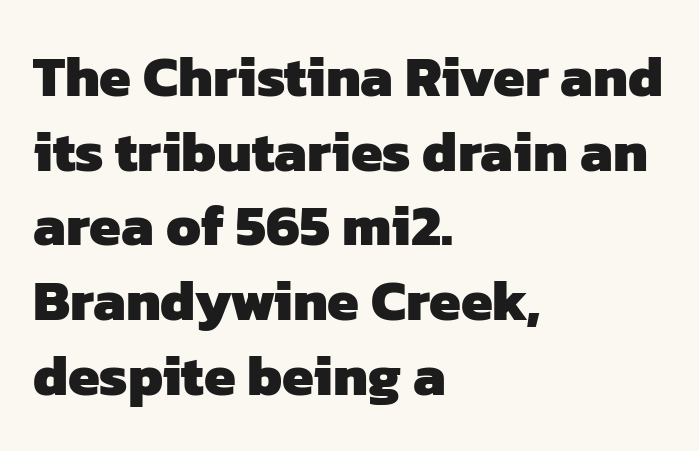
A clean baseline with only descenders dipping below it. Check where the strokes stop: nothing finishes them off — pure sans. Emphasis by weight is at full strength: bold. Summary of vertical rhythm: regular, with standard interline spacing.
